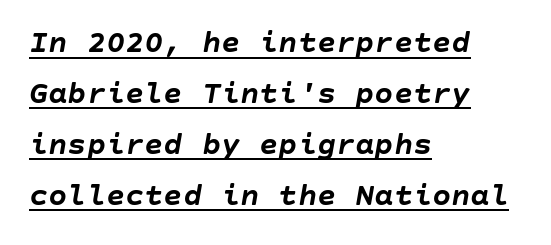
Q: Is the text bold? A: Yes.
Q: Is the text italic (slanted)? A: Yes, it leans right by about 10 degrees.
Q: Is the text underlined? A: Yes.
Q: How is the paragraph aligned? A: Left-aligned.
Q: Is the spacing between letters normal or unusually wide? A: Normal.
Q: Is the spacing between lines tight, normal or loose? A: Normal.
Q: Width (condensed, normal, or wide)? A: Normal.
Q: Stroke contrast? A: Low.
Q: x-height? A: Large.
